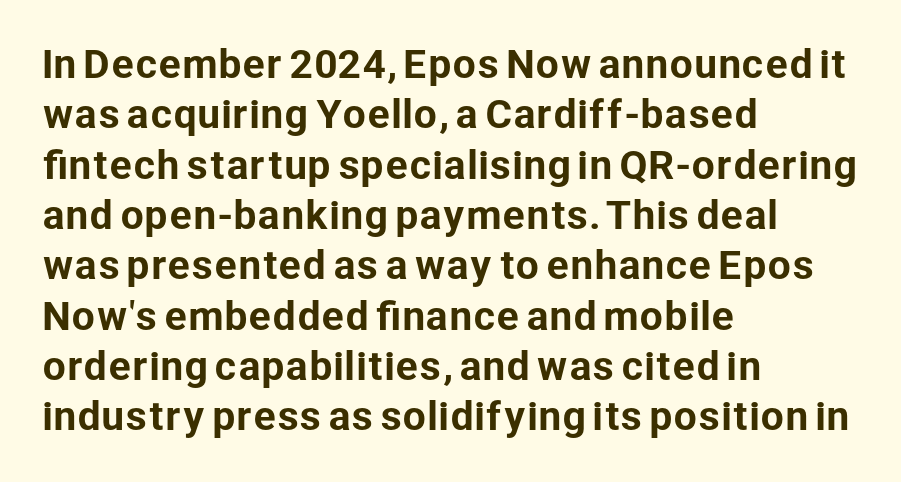
Each letter keeps its own natural width here, so spacing adapts to shape. The block of text has a typical density, with ordinary space between rows. A roman cut, with each character standing at attention. Beneath every word, the page is bare. These lines are composed in type without serifs. Inter-character spacing is left at the font's built-in metrics.
